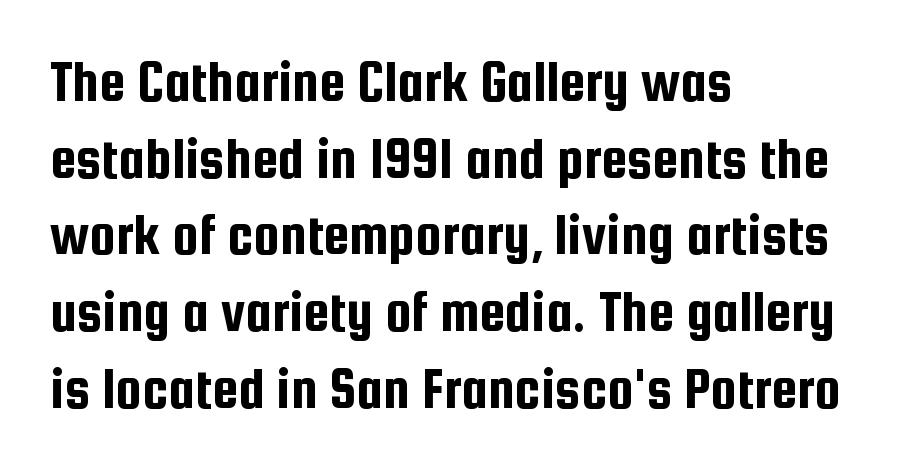
Q: Is the text italic (slanted)? A: No, it is upright.
Q: Is the typeface a serif or a sans-serif typeface? A: Sans-serif.
Q: Is the text underlined? A: No.
Q: How is the paragraph aligned? A: Left-aligned.
Q: Is the spacing between letters normal or unusually wide? A: Normal.
Q: Is the spacing between lines tight, normal or loose? A: Normal.
Q: Width (condensed, normal, or wide)? A: Condensed.
Q: Stroke contrast? A: Low.
Q: x-height? A: Medium.
Q: Monospaced? A: No.
